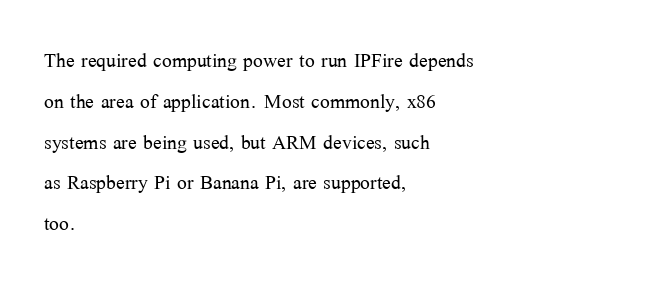
{"italic": "no", "bold": "no", "underline": "no", "align": "left", "line_spacing": "normal", "line_spacing_ratio": 1.57, "letter_spacing": "normal", "letter_spacing_em": 0.0, "glyph_px": 26}
